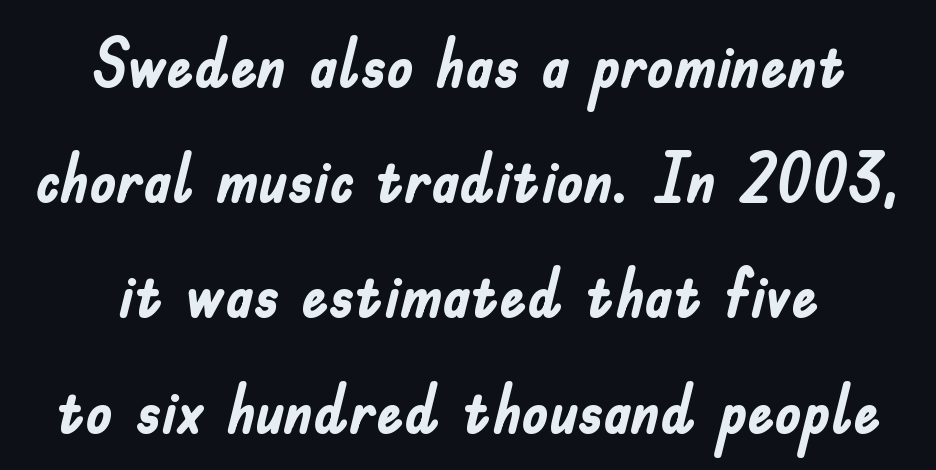
Q: Is the text bold? A: Yes.
Q: Is the text italic (slanted)? A: Yes.
Q: Is the typeface a serif or a sans-serif typeface? A: Sans-serif.
Q: Is the text underlined? A: No.
Q: How is the paragraph aligned? A: Centered.
Q: Is the spacing between letters normal or unusually wide? A: Normal.
Q: Width (condensed, normal, or wide)? A: Condensed.
Q: Stroke contrast? A: Low.
Q: x-height? A: Small.
Q: Monospaced? A: No.
